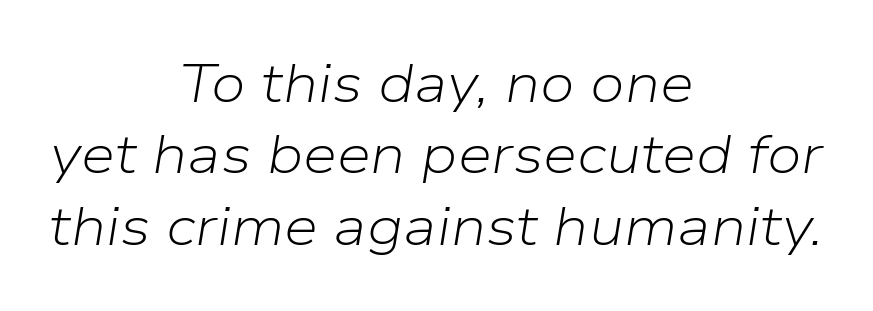
The whole block is typeset with a tilt. Ink coverage per letter is moderate at most. Words float on clear page, feet unadorned. The rendering uses natural spacing where letterforms have individual widths.
